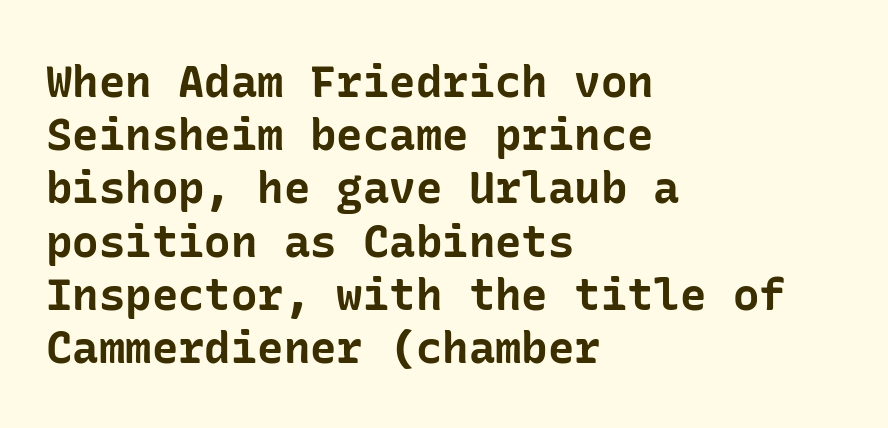
Does the type have serifs? No, each stem ends abruptly. The face used here has the dense, thick strokes of a bold. The typography opts for an upright posture over an oblique one. Casual observation: everything's shoved over to the left.
